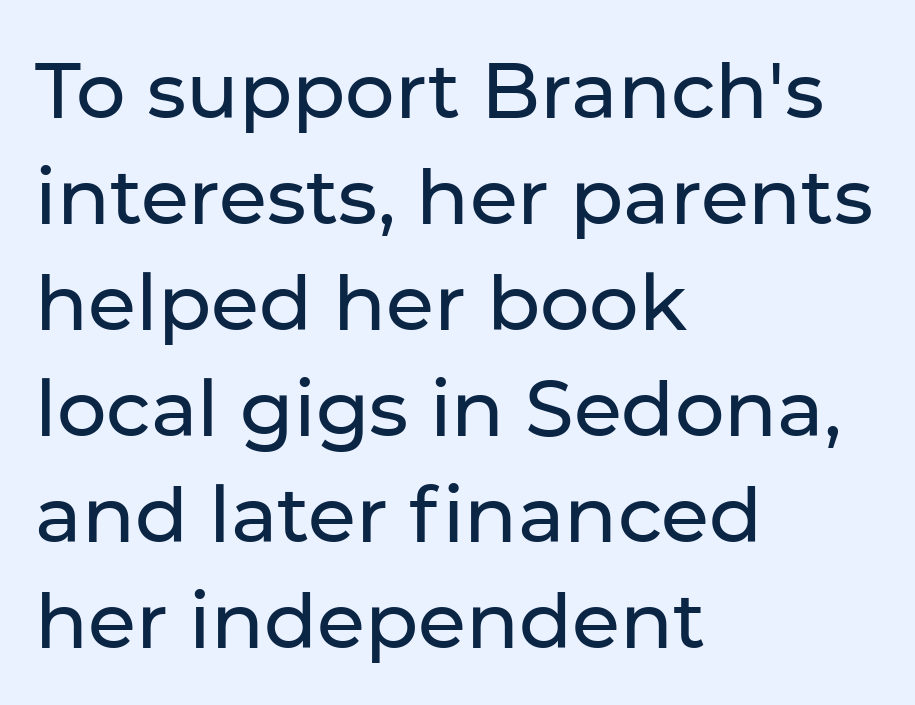
The image shows 78 px sans-serif type, upright; set left-aligned, normal line spacing (1.36x), normal letter spacing, not underlined; low stroke contrast and a medium x-height.
